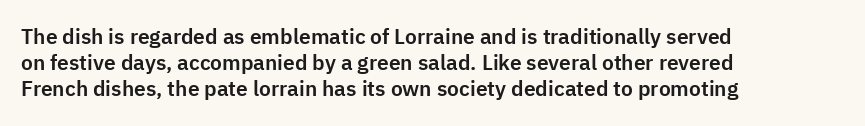
{"italic": "no", "underline": "no", "align": "left", "line_spacing_ratio": 1.23, "letter_spacing": "normal", "letter_spacing_em": 0.0, "glyph_px": 21}
